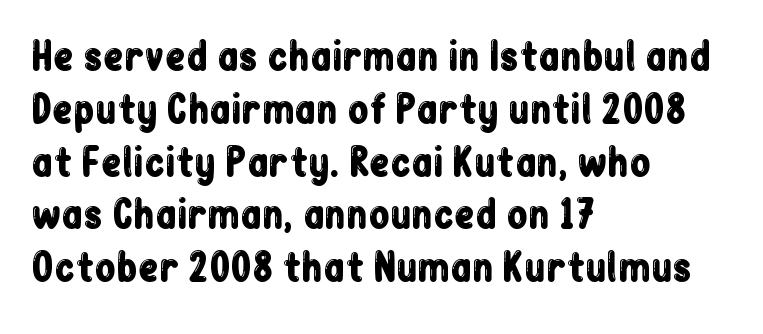
{"serif": "no", "italic": "no", "width": "condensed", "stroke_contrast": "low", "x_height": "medium", "monospaced": "no", "underline": "no", "align": "left", "line_spacing": "normal", "line_spacing_ratio": 1.39, "letter_spacing": "normal", "letter_spacing_em": 0.0, "glyph_px": 38}
